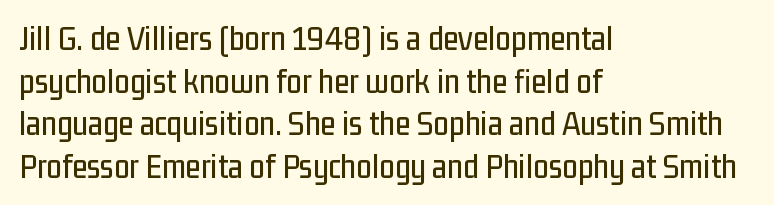
The string is rendered with underlining switched off. Here the designer chose a conventional face with non-uniform glyph widths. The face used here is a sans, in the tradition of grotesques and geometrics. Casual observation: everything's shoved over to the left.
